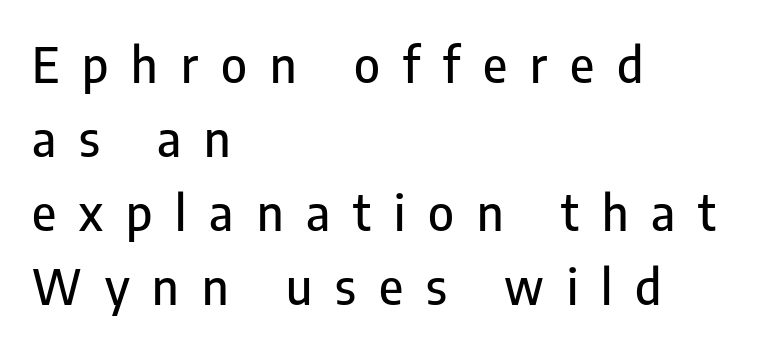
Q: Is the text italic (slanted)? A: No, it is upright.
Q: Is the typeface a serif or a sans-serif typeface? A: Sans-serif.
Q: Is the text underlined? A: No.
Q: How is the paragraph aligned? A: Left-aligned.
Q: Is the spacing between letters normal or unusually wide? A: Unusually wide.
Q: Is the spacing between lines tight, normal or loose? A: Normal.
Q: Width (condensed, normal, or wide)? A: Condensed.
Q: Stroke contrast? A: Low.
Q: x-height? A: Medium.
Q: Monospaced? A: No.
